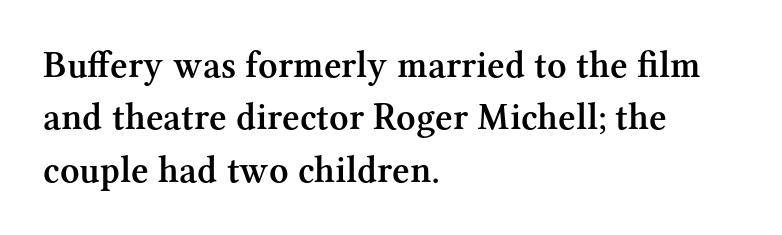
The image shows 38 px semibold serif type, upright; set left-aligned, normal line spacing (1.38x), normal letter spacing, not underlined; medium stroke contrast and a medium x-height.
